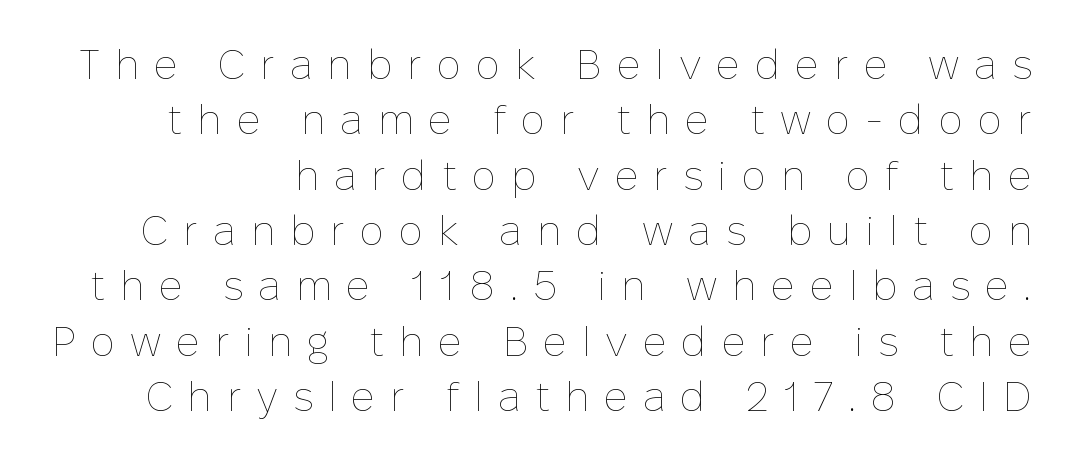
Posture: upright roman. This sample has the flowing, uneven cadence of proportional lettering. Check under the words: just untouched page. Evenly set lines give the paragraph a standard silhouette. The strokes are not fattened; the text isn't bold. This sample uses expanded letter spacing, leaving extra air between glyphs.
